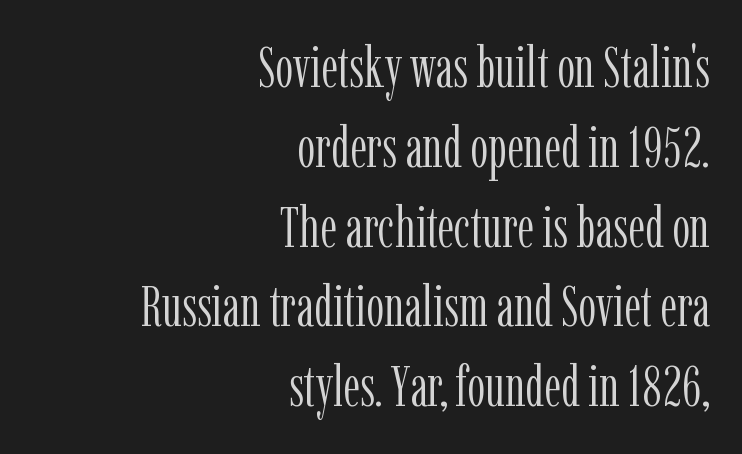
Q: Is the text bold? A: No.
Q: Is the text italic (slanted)? A: No, it is upright.
Q: Is the typeface a serif or a sans-serif typeface? A: Serif.
Q: Is the text underlined? A: No.
Q: How is the paragraph aligned? A: Right-aligned.
Q: Is the spacing between letters normal or unusually wide? A: Normal.
Q: Is the spacing between lines tight, normal or loose? A: Normal.
Q: Width (condensed, normal, or wide)? A: Condensed.
Q: Stroke contrast? A: Low.
Q: x-height? A: Medium.
Q: Monospaced? A: No.
